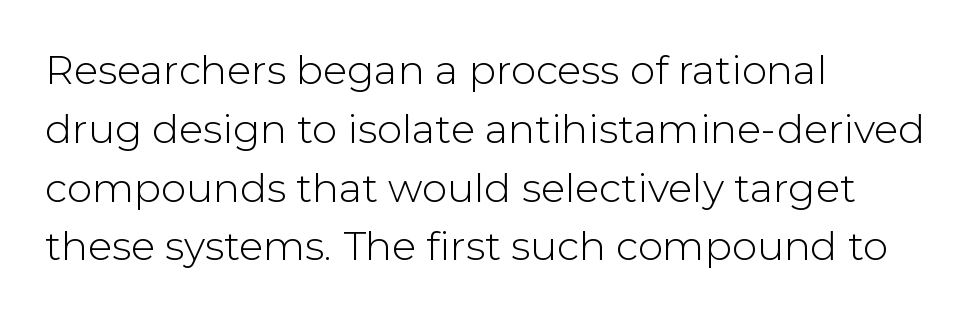
Q: Is the text bold? A: No.
Q: Is the text italic (slanted)? A: No, it is upright.
Q: Is the typeface a serif or a sans-serif typeface? A: Sans-serif.
Q: Is the text underlined? A: No.
Q: How is the paragraph aligned? A: Left-aligned.
Q: Is the spacing between letters normal or unusually wide? A: Normal.
Q: Is the spacing between lines tight, normal or loose? A: Normal.
Q: Width (condensed, normal, or wide)? A: Normal.
Q: Stroke contrast? A: Low.
Q: x-height? A: Medium.
Q: Monospaced? A: No.
